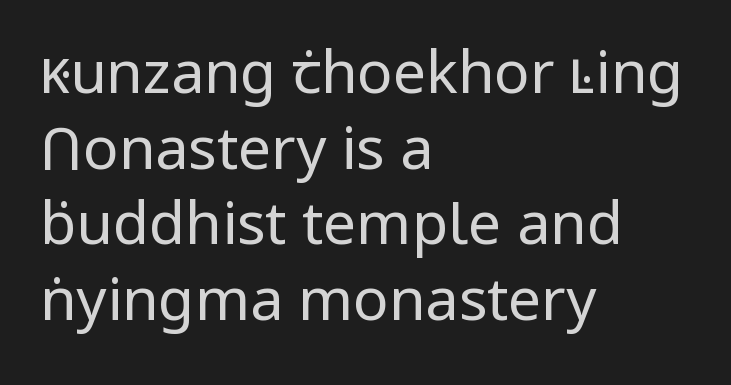
{"serif": "no", "italic": "no", "bold": "no", "weight": "regular", "width": "normal", "stroke_contrast": "low", "x_height": "medium", "monospaced": "no", "underline": "no", "align": "left", "line_spacing": "normal", "line_spacing_ratio": 1.28, "letter_spacing": "normal", "letter_spacing_em": 0.0, "glyph_px": 59}
